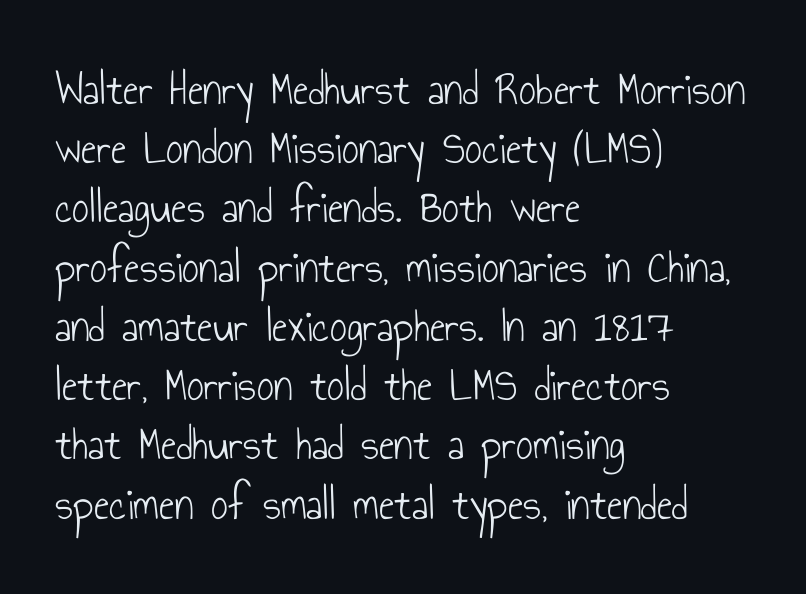
The image shows 47 px light, condensed sans-serif type, upright; set left-aligned, normal line spacing (1.26x), normal letter spacing, not underlined; low stroke contrast and a small x-height.
